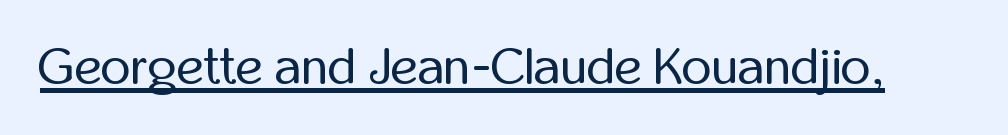
The image shows 52 px regular-weight, condensed sans-serif type, upright; set normal letter spacing, underlined; low stroke contrast and a medium x-height.
